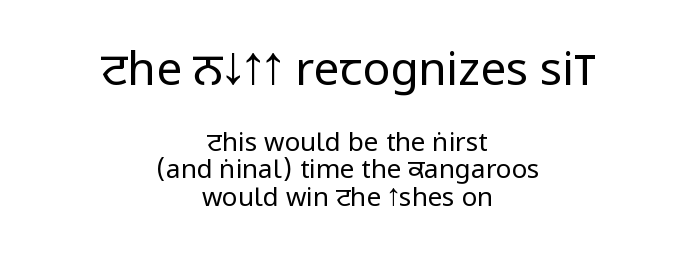
Q: Is the text bold? A: No.
Q: Is the text italic (slanted)? A: No, it is upright.
Q: Is the typeface a serif or a sans-serif typeface? A: Sans-serif.
Q: Is the text underlined? A: No.
Q: How is the paragraph aligned? A: Centered.
Q: Is the spacing between letters normal or unusually wide? A: Normal.
Q: Is the spacing between lines tight, normal or loose? A: Tight.
Q: Which block of text is set in a larger size, the first (top) or the second (bottom)? A: The first (top) one.
Q: Width (condensed, normal, or wide)? A: Condensed.
Q: Stroke contrast? A: Low.
Q: x-height? A: Large.
Q: Monospaced? A: No.
